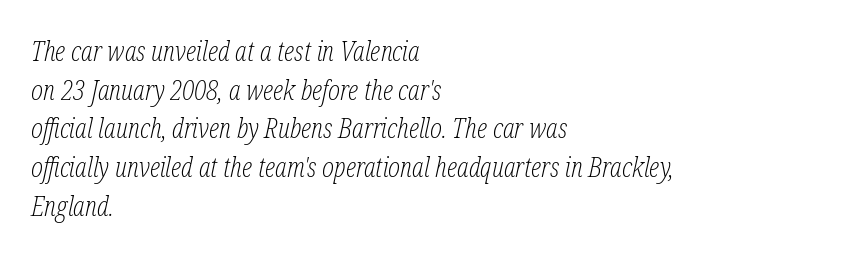
The image shows 28 px light, condensed serif type, italic (leaning right); set left-aligned, normal line spacing (1.38x), normal letter spacing, not underlined; low stroke contrast and a medium x-height.
